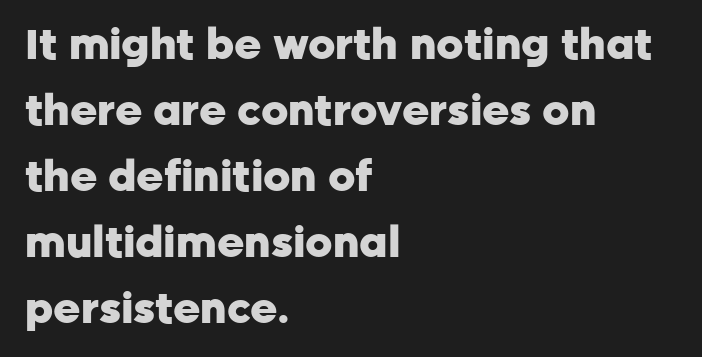
The image shows 42 px heavy sans-serif type, upright; set left-aligned, normal line spacing (1.57x), normal letter spacing, not underlined; low stroke contrast and a medium x-height.
